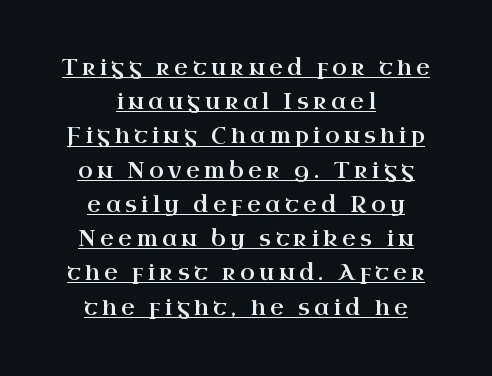
These lines are centered, leaving both edges ragged. Display-style spreading of the glyphs; the letterfit is very open. Underlining? Definitely there. Italic: no, the glyphs are upright roman.
